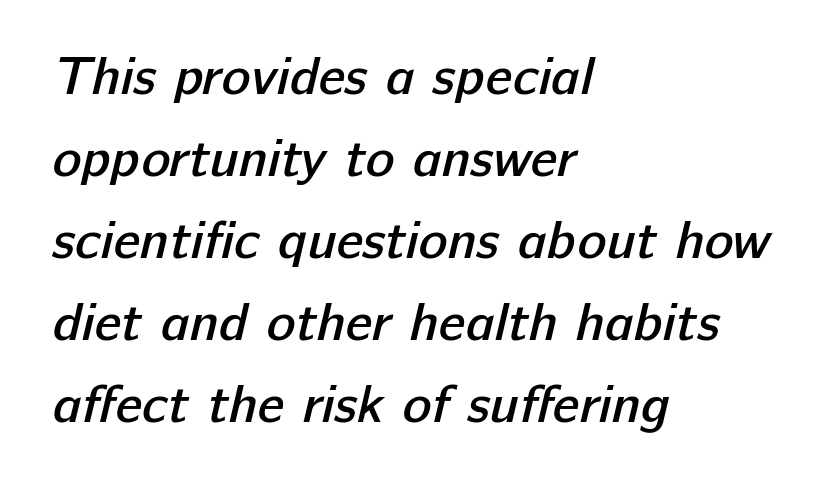
{"serif": "no", "bold": "semi", "weight": "semibold", "width": "normal", "stroke_contrast": "low", "x_height": "medium", "monospaced": "no", "underline": "no", "align": "left", "line_spacing": "normal", "line_spacing_ratio": 1.52, "letter_spacing": "normal", "letter_spacing_em": 0.0, "glyph_px": 54}
